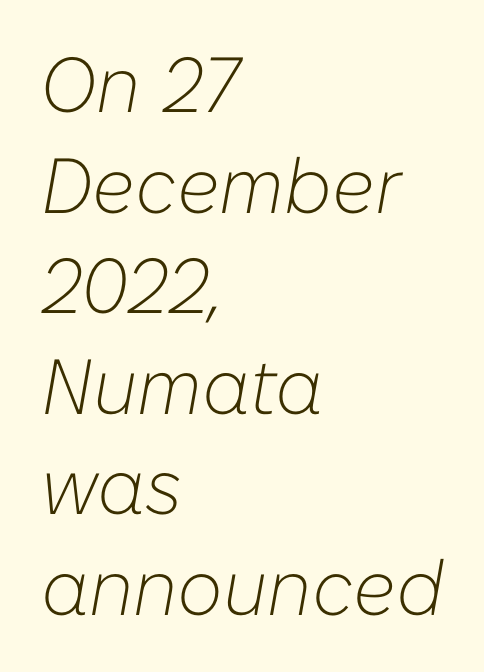
Q: Is the text bold? A: No.
Q: Is the text italic (slanted)? A: Yes, it leans right by about 10 degrees.
Q: Is the text underlined? A: No.
Q: How is the paragraph aligned? A: Left-aligned.
Q: Is the spacing between letters normal or unusually wide? A: Normal.
Q: Is the spacing between lines tight, normal or loose? A: Normal.
Q: Width (condensed, normal, or wide)? A: Normal.
Q: Stroke contrast? A: Low.
Q: x-height? A: Medium.
Q: Monospaced? A: No.
